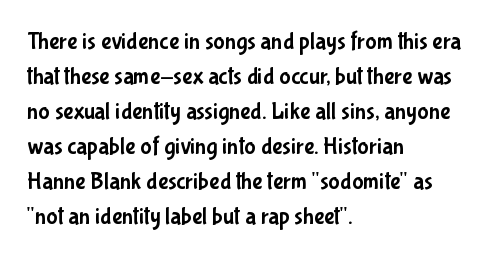
Q: Is the text italic (slanted)? A: No, it is upright.
Q: Is the text underlined? A: No.
Q: How is the paragraph aligned? A: Left-aligned.
Q: Is the spacing between letters normal or unusually wide? A: Normal.
Q: Is the spacing between lines tight, normal or loose? A: Normal.
